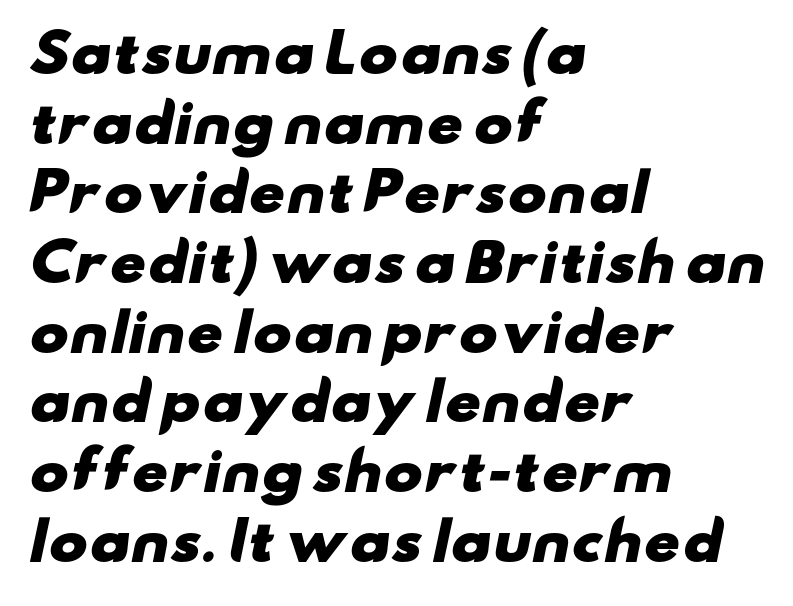
The image shows 52 px heavy, wide sans-serif type; set left-aligned, normal line spacing (1.34x), normal letter spacing, not underlined; low stroke contrast and a small x-height.
